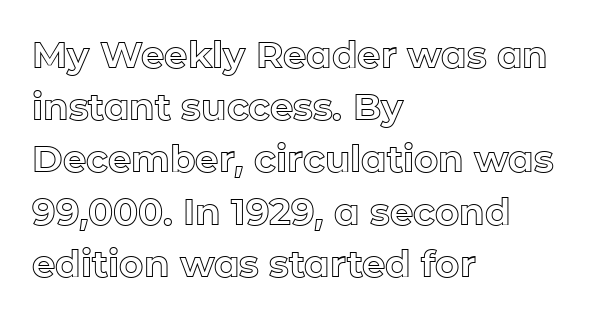
Q: Is the text italic (slanted)? A: No, it is upright.
Q: Is the text underlined? A: No.
Q: How is the paragraph aligned? A: Left-aligned.
Q: Is the spacing between letters normal or unusually wide? A: Normal.
Q: Is the spacing between lines tight, normal or loose? A: Normal.
Q: Width (condensed, normal, or wide)? A: Normal.
Q: x-height? A: Medium.
Q: Monospaced? A: No.
